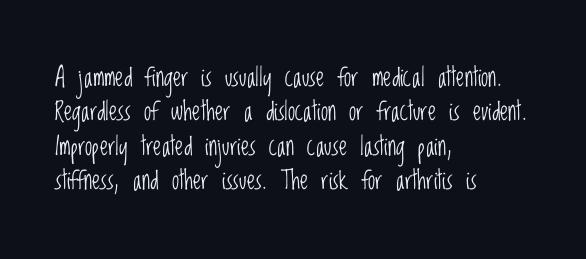
The image shows 26 px text type, upright; set left-aligned, normal line spacing (1.32x), normal letter spacing, not underlined.
